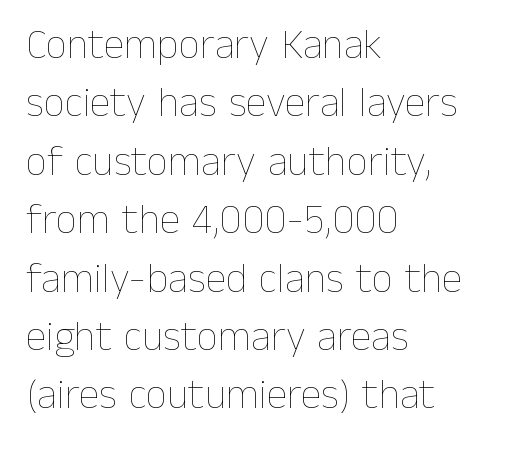
The image shows 42 px thin type, upright; set left-aligned, normal line spacing (1.39x), normal letter spacing, not underlined; low stroke contrast and a medium x-height.
